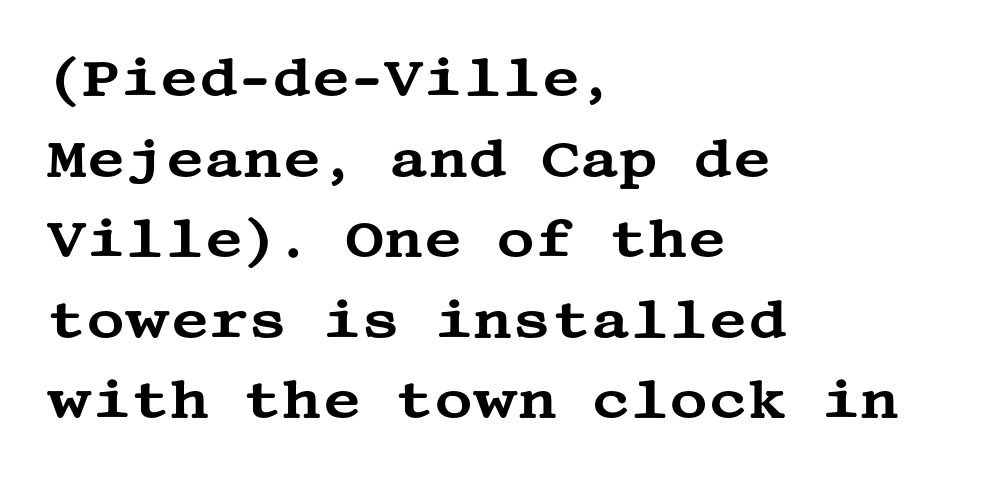
The image shows 53 px wide serif type, upright; set left-aligned, normal line spacing (1.52x), normal letter spacing, not underlined; medium stroke contrast and a large x-height.
